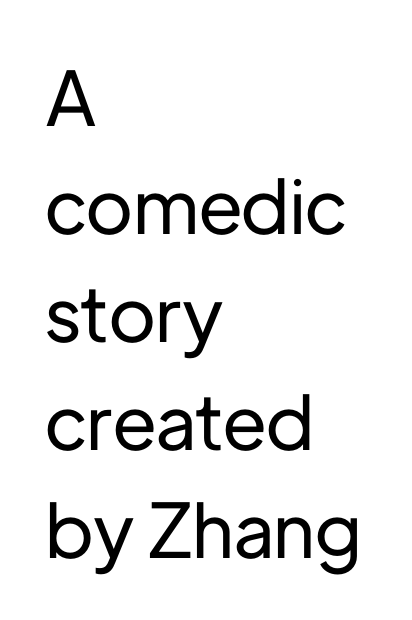
The image shows 75 px sans-serif type, upright; set left-aligned, normal line spacing (1.44x), normal letter spacing, not underlined; low stroke contrast and a medium x-height.
